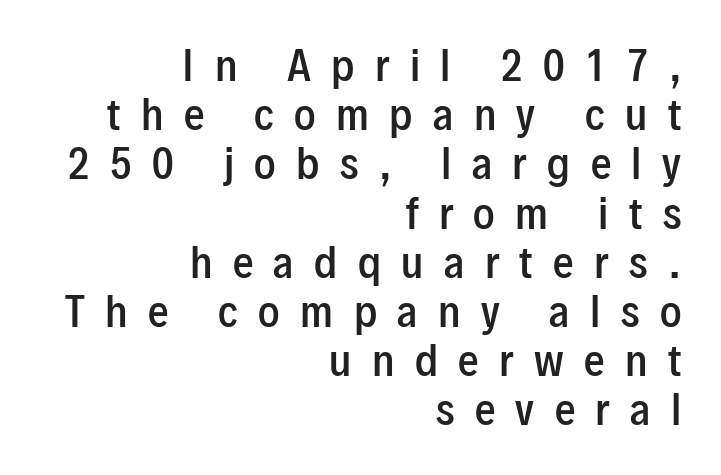
Ascenders rise straight up at ninety degrees. Casual observation: everything's shoved over to the right. Here the designer chose a conventional face with non-uniform glyph widths. In terms of weight, the rendering is demibold, just under bold.
